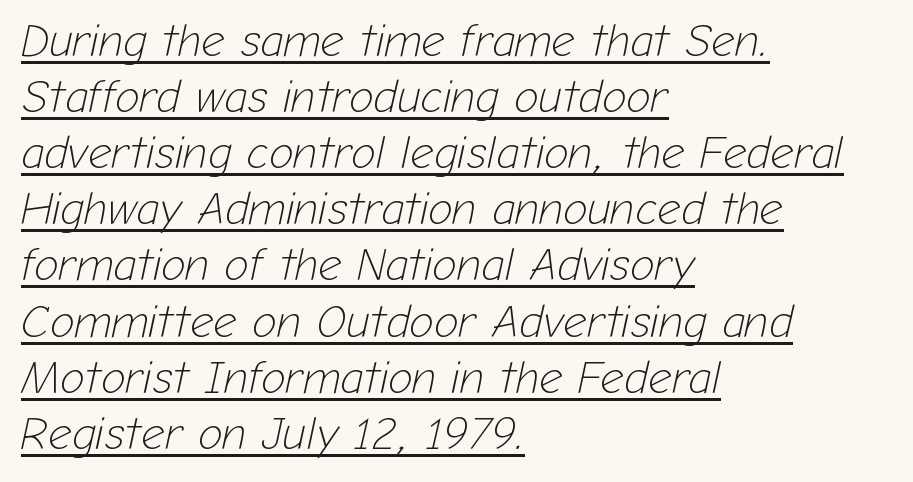
Q: Is the text bold? A: No.
Q: Is the text italic (slanted)? A: Yes, it leans right by about 12 degrees.
Q: Is the text underlined? A: Yes.
Q: How is the paragraph aligned? A: Left-aligned.
Q: Is the spacing between letters normal or unusually wide? A: Normal.
Q: Width (condensed, normal, or wide)? A: Normal.
Q: Stroke contrast? A: Low.
Q: x-height? A: Medium.
Q: Monospaced? A: No.
